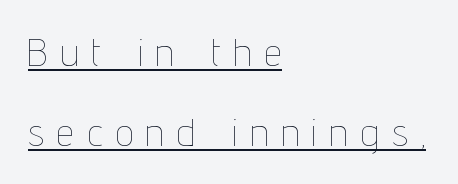
The image shows 39 px thin, condensed type, upright; set left-aligned, loose line spacing (2.04x), unusually wide letter spacing (+0.35 em), underlined; low stroke contrast and a medium x-height.
